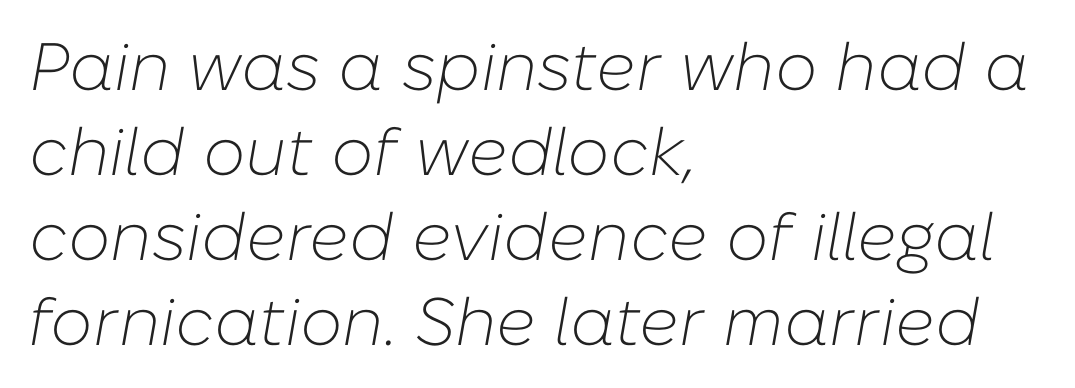
{"italic": "yes", "lean": "right", "slant_degrees": 10, "bold": "no", "weight": "light", "width": "normal", "stroke_contrast": "low", "x_height": "medium", "monospaced": "no", "underline": "no", "align": "left", "line_spacing": "normal", "line_spacing_ratio": 1.27, "letter_spacing": "normal", "letter_spacing_em": 0.0, "glyph_px": 67}
